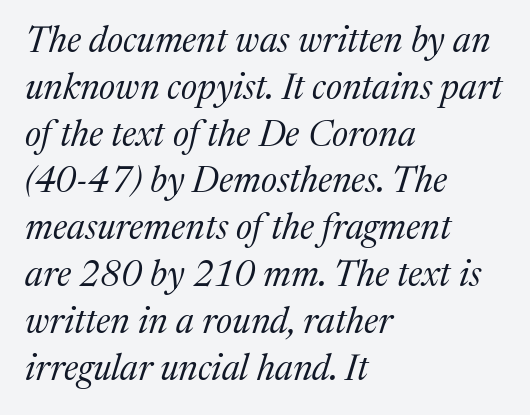
Think of a printed novel: that variable character pitch is what you see here. Each row of text sits above clean, open space. The strokes are not fattened; the text isn't bold. The vertical gap from one line to the next is medium. Does extra space separate the letters? No, they use regular spacing. Is the block centered? No — it sits flush against the left margin.
